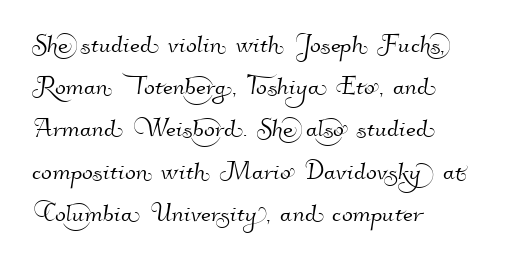
The type is set solid horizontally, with unmodified tracking. Compared with a centered layout, this one pins lines to the left instead. A sans-serif font was chosen for this passage. This block has exactly the height ordinary leading produces.
